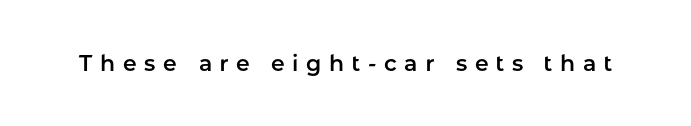
Q: Is the text italic (slanted)? A: No, it is upright.
Q: Is the text underlined? A: No.
Q: Is the spacing between letters normal or unusually wide? A: Unusually wide.
